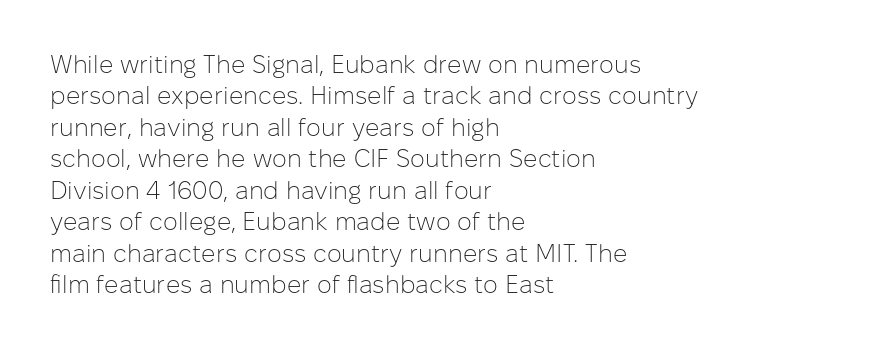
Q: Is the text bold? A: No.
Q: Is the text italic (slanted)? A: No, it is upright.
Q: Is the text underlined? A: No.
Q: How is the paragraph aligned? A: Left-aligned.
Q: Is the spacing between letters normal or unusually wide? A: Normal.
Q: Is the spacing between lines tight, normal or loose? A: Normal.
